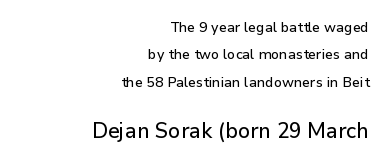
No italicization has been applied; the sample stays upright. A typesetter would call this leading open, well beyond the default. Look at the tracking — it's just the regular setting, nothing added. Descenders are the only things crossing below the line.
